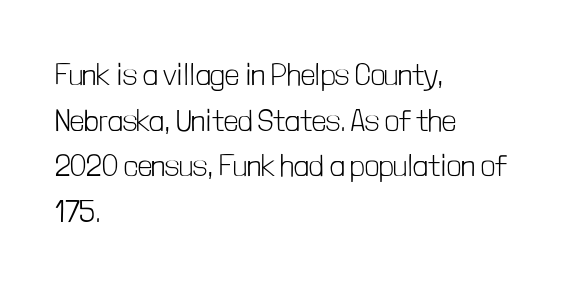
A typesetter would call this leading conventional body-copy spacing. Each letter's strokes conclude bluntly, with no projecting serifs. Unmarked baselines from the first word to the last. Character widths vary here, with narrow letters taking less room than wide ones. Weight class: somewhere from thin through regular.
